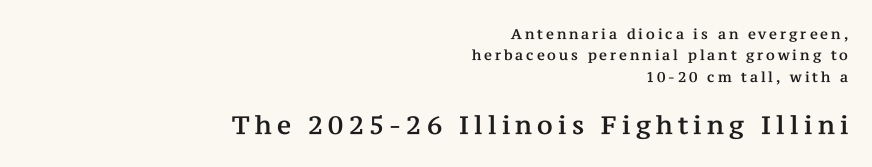
{"italic": "no", "underline": "no", "align": "right", "line_spacing": "normal", "line_spacing_ratio": 1.53, "letter_spacing": "wide", "letter_spacing_em": 0.21, "larger_block": "second", "size_ratio": 1.79, "glyph_px": 25}
